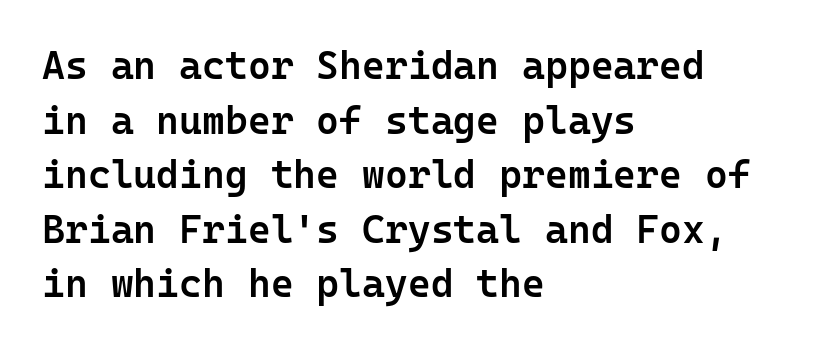
The image shows 39 px semibold sans-serif type, upright, monospaced; set left-aligned, normal line spacing (1.4x), normal letter spacing, not underlined; low stroke contrast and a medium x-height.
